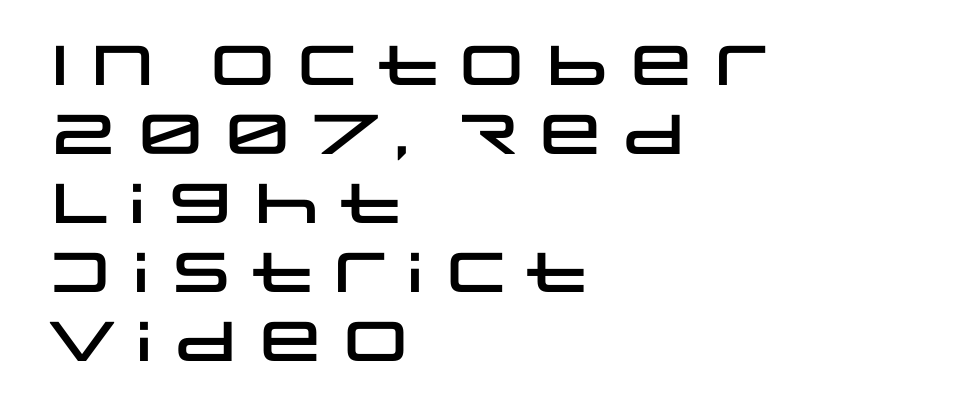
Q: Is the text italic (slanted)? A: No, it is upright.
Q: Is the typeface a serif or a sans-serif typeface? A: Sans-serif.
Q: Is the text underlined? A: No.
Q: How is the paragraph aligned? A: Left-aligned.
Q: Is the spacing between letters normal or unusually wide? A: Normal.
Q: Width (condensed, normal, or wide)? A: Wide.
Q: Stroke contrast? A: Low.
Q: x-height? A: Large.
Q: Monospaced? A: No.
